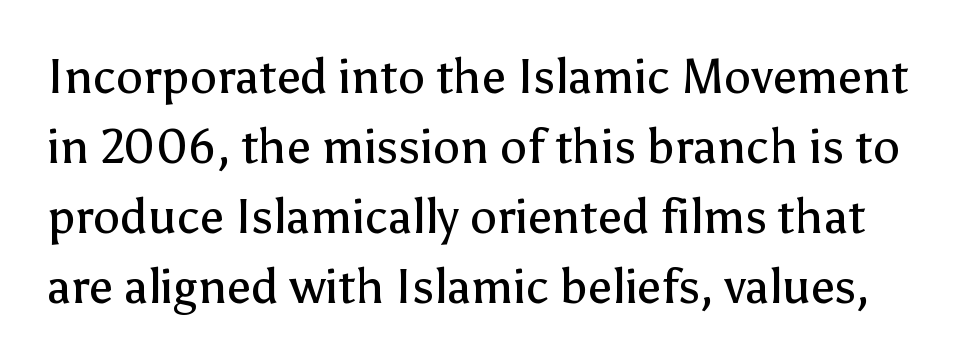
Q: Is the text bold? A: No.
Q: Is the text italic (slanted)? A: No, it is upright.
Q: Is the typeface a serif or a sans-serif typeface? A: Sans-serif.
Q: Is the text underlined? A: No.
Q: Is the spacing between letters normal or unusually wide? A: Normal.
Q: Is the spacing between lines tight, normal or loose? A: Normal.
Q: Width (condensed, normal, or wide)? A: Normal.
Q: Stroke contrast? A: Low.
Q: x-height? A: Medium.
Q: Monospaced? A: No.
